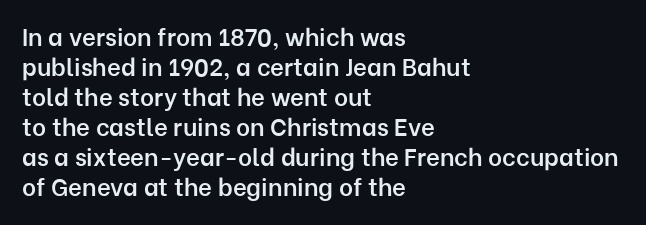
Unmarked baselines from the first word to the last. The leading is moderate, giving the passage an even texture. A bit beefed up — I'd call it semibold rather than bold. Horizontal alignment here is leftward, the default for most running prose. Style check: upright. Honestly, the letter spacing is just normal — you wouldn't notice it.
